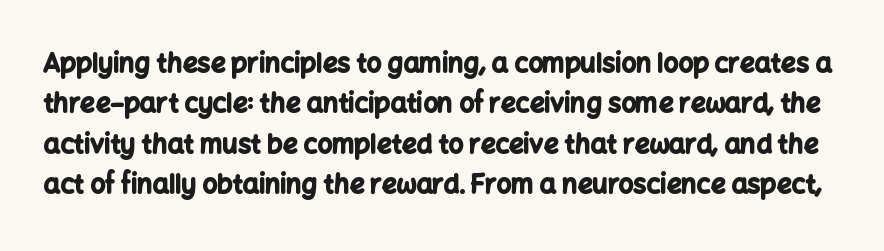
{"italic": "no", "bold": "yes", "underline": "no", "line_spacing": "normal", "line_spacing_ratio": 1.55, "letter_spacing": "normal", "letter_spacing_em": 0.0, "glyph_px": 26}
